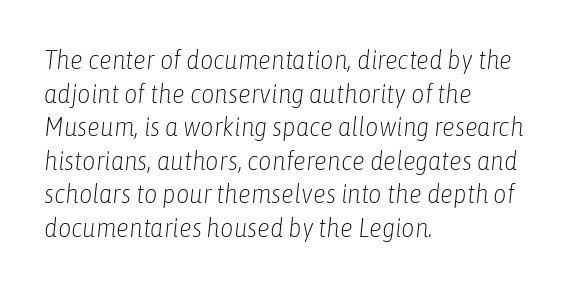
The image shows 26 px text type, italic (leaning right); set left-aligned, normal line spacing (1.29x), normal letter spacing, not underlined.
